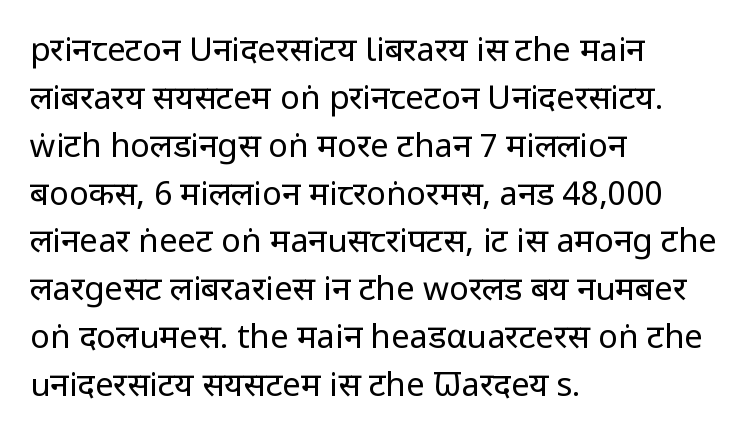
The image shows 33 px regular-weight, condensed sans-serif type, upright; set left-aligned, normal line spacing (1.45x), normal letter spacing, not underlined; low stroke contrast and a large x-height.
